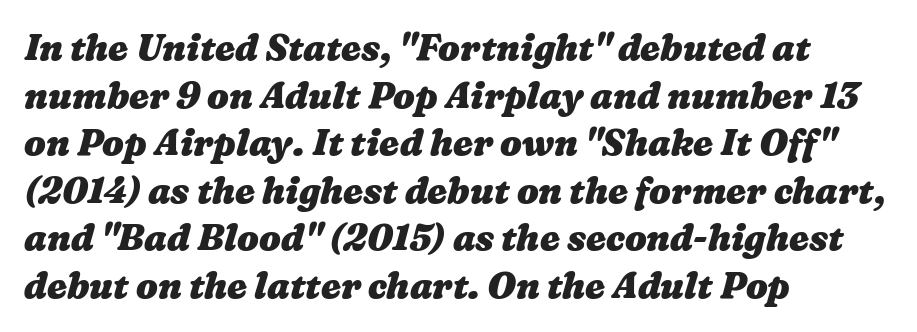
Which margin do the lines hug? The left one — the right edge is uneven. Anything drawn beneath the words? Only blank space. The glyphs have the mass of a bold cut. Varying glyph widths throughout — classic text-font behaviour. In terms of leading, this rendering sits right in the middle.
